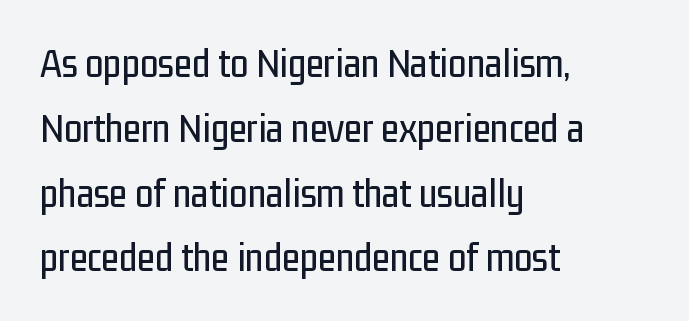
Q: Is the text italic (slanted)? A: No, it is upright.
Q: Is the typeface a serif or a sans-serif typeface? A: Sans-serif.
Q: Is the text underlined? A: No.
Q: How is the paragraph aligned? A: Left-aligned.
Q: Is the spacing between letters normal or unusually wide? A: Normal.
Q: Is the spacing between lines tight, normal or loose? A: Normal.
Q: Width (condensed, normal, or wide)? A: Condensed.
Q: Stroke contrast? A: Low.
Q: x-height? A: Medium.
Q: Monospaced? A: No.
